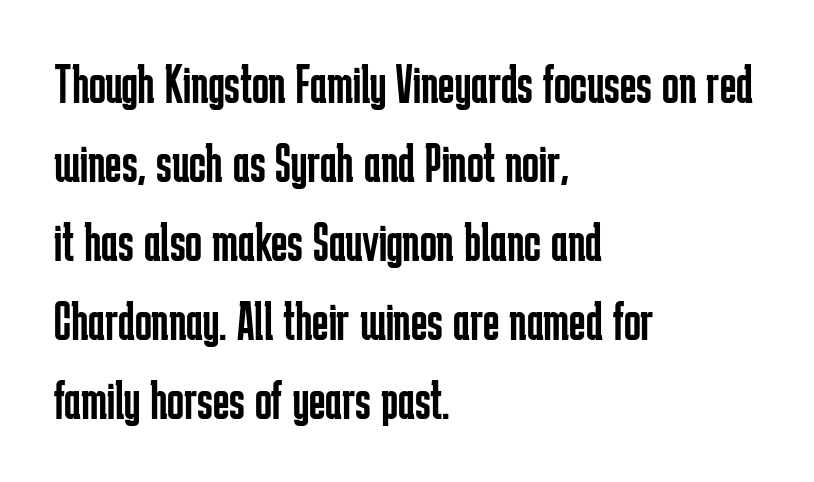
Q: Is the text bold? A: No.
Q: Is the text italic (slanted)? A: No, it is upright.
Q: Is the typeface a serif or a sans-serif typeface? A: Sans-serif.
Q: Is the text underlined? A: No.
Q: How is the paragraph aligned? A: Left-aligned.
Q: Is the spacing between letters normal or unusually wide? A: Normal.
Q: Is the spacing between lines tight, normal or loose? A: Normal.
Q: Width (condensed, normal, or wide)? A: Condensed.
Q: Stroke contrast? A: Low.
Q: x-height? A: Medium.
Q: Monospaced? A: No.
